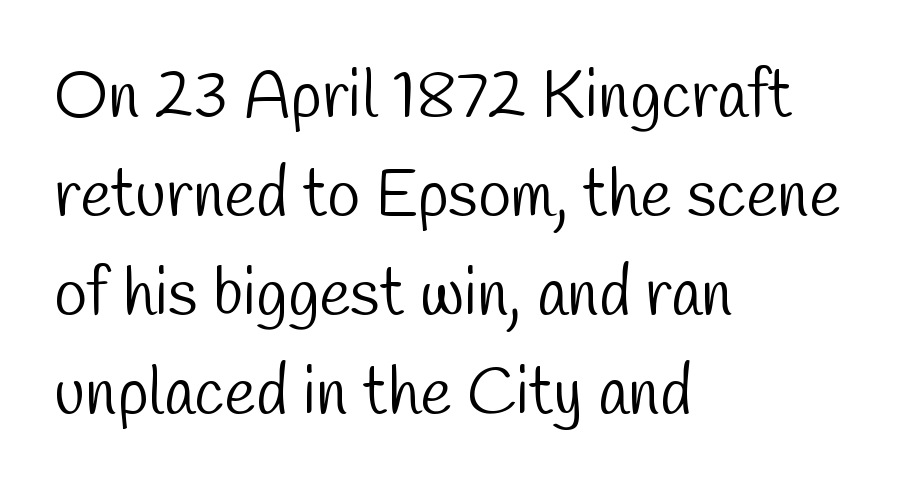
The image shows 67 px light, condensed sans-serif type; set left-aligned, normal line spacing (1.48x), normal letter spacing, not underlined; low stroke contrast and a medium x-height.
